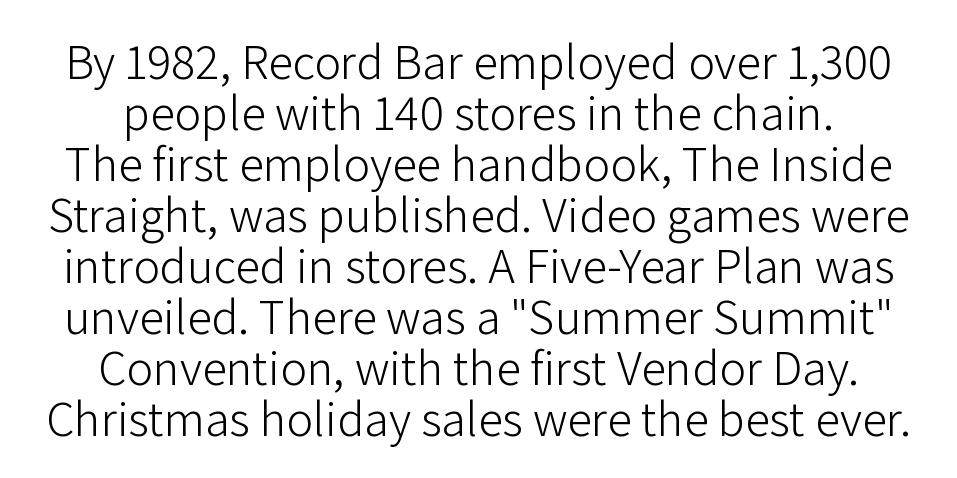
{"serif": "no", "italic": "no", "bold": "no", "weight": "light", "width": "normal", "stroke_contrast": "low", "x_height": "medium", "monospaced": "no", "underline": "no", "align": "center", "line_spacing": "tight", "line_spacing_ratio": 1.02, "letter_spacing": "normal", "letter_spacing_em": 0.0, "glyph_px": 50}
